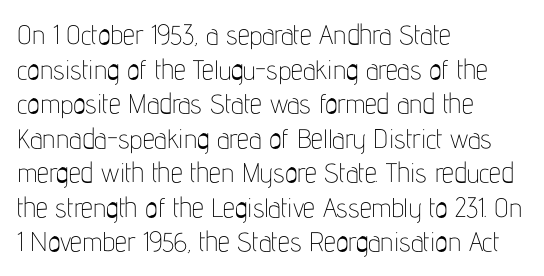
The image shows 27 px text type, upright; set left-aligned, normal line spacing (1.28x), normal letter spacing, not underlined.
